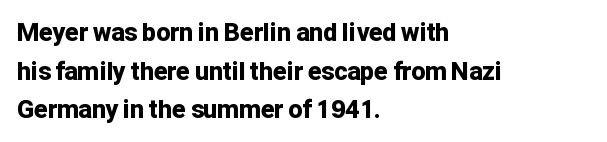
Lines of text with bare space underneath. Default kerning and tracking; the words read as compact shapes. Typeset ragged right — the left edge is the straight one. Regarding leading, the lines here are spaced in the standard way. Every stem runs plumb, perpendicular to the baseline.
